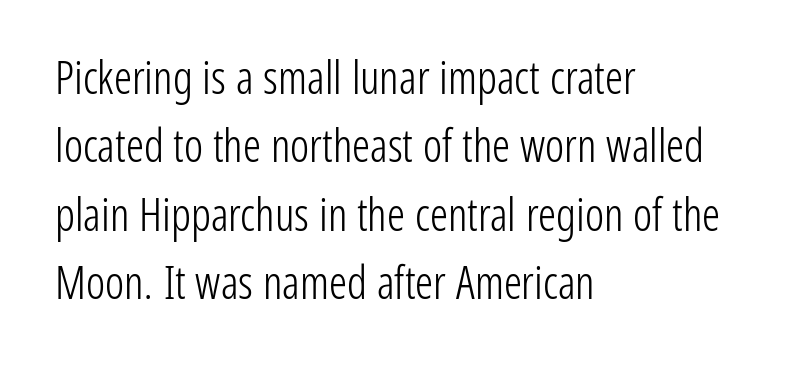
The image shows 45 px light, condensed sans-serif type, upright; set left-aligned, normal line spacing (1.52x), normal letter spacing, not underlined; low stroke contrast and a medium x-height.
